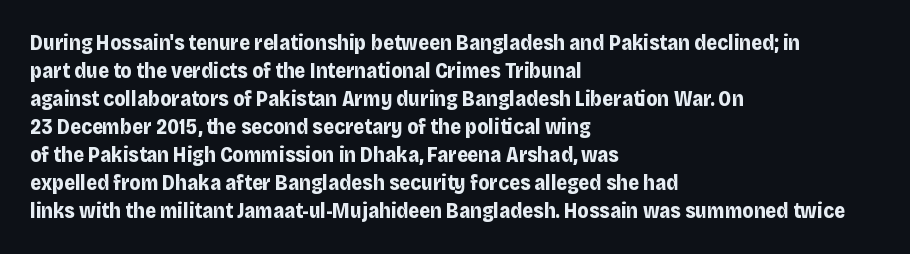
The image shows 21 px bold type, upright; set left-aligned, normal line spacing (1.33x), normal letter spacing, not underlined.
